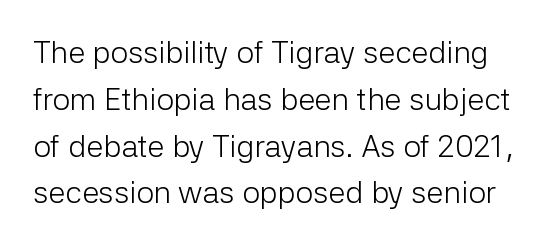
{"serif": "no", "italic": "no", "bold": "no", "weight": "light", "width": "normal", "stroke_contrast": "low", "x_height": "medium", "monospaced": "no", "underline": "no", "line_spacing": "normal", "line_spacing_ratio": 1.51, "letter_spacing": "normal", "letter_spacing_em": 0.0, "glyph_px": 31}
